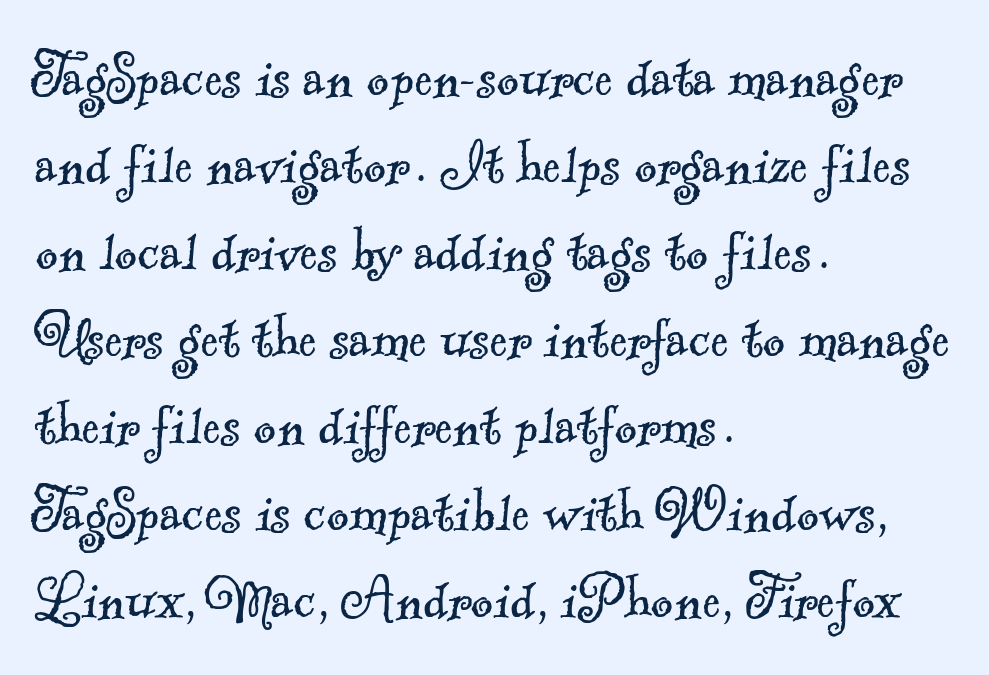
The space beneath each line is pristine and unruled. A typesetter would call this proportional, since set widths differ per character. Serifs: yes, visible at the terminals of the letterforms. The font is comparable to plain body text, perhaps lighter. Line starts are locked; line ends wander. The horizontal fit of the characters is conventional and even.
